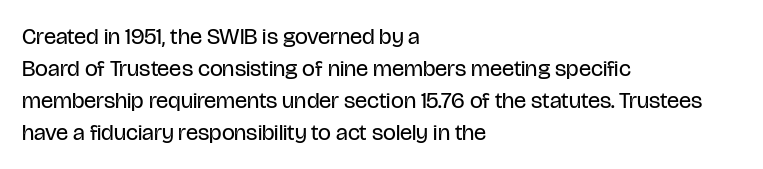
Caption: standard tracking, unaltered. Does the leading feel generous? No, just average. The lines are quadded left. Check the space under the baseline: it is left empty.
